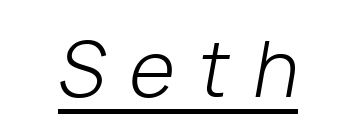
{"italic": "yes", "lean": "right", "slant_degrees": 10, "bold": "no", "weight": "light", "width": "normal", "stroke_contrast": "low", "x_height": "medium", "monospaced": "no", "underline": "yes", "letter_spacing": "wide", "letter_spacing_em": 0.33, "glyph_px": 74}
